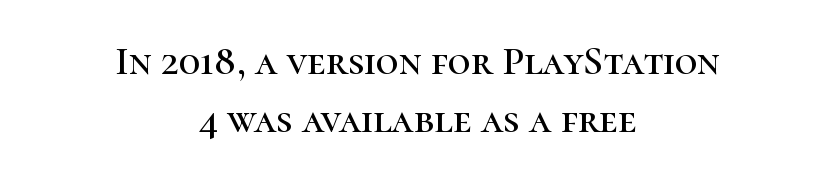
{"serif": "yes", "italic": "no", "width": "normal", "stroke_contrast": "high", "x_height": "medium", "monospaced": "no", "underline": "no", "align": "center", "line_spacing": "normal", "line_spacing_ratio": 1.46, "letter_spacing": "normal", "letter_spacing_em": 0.0, "glyph_px": 40}
